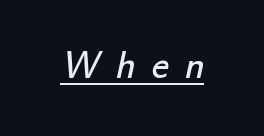
{"serif": "no", "bold": "no", "weight": "regular", "width": "normal", "stroke_contrast": "low", "x_height": "small", "monospaced": "no", "underline": "yes", "letter_spacing": "wide", "letter_spacing_em": 0.41, "glyph_px": 39}
